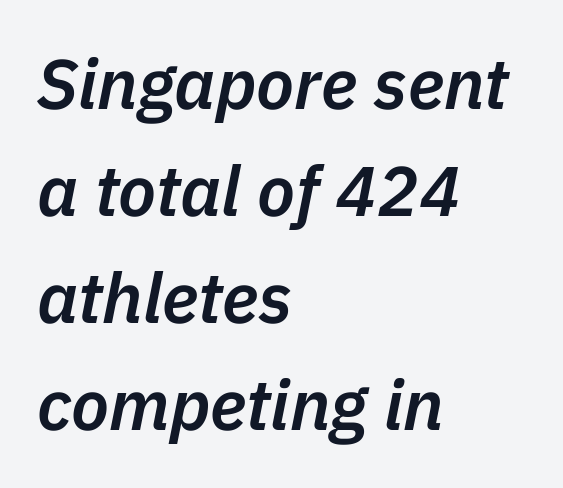
No extra tracking has been applied to these lines. The glyphs look as if they've been sheared to an angle. Summary of vertical rhythm: regular, with standard interline spacing. Looks like regular typesetting: each glyph gets only the width it needs. The baseline area is clear.
